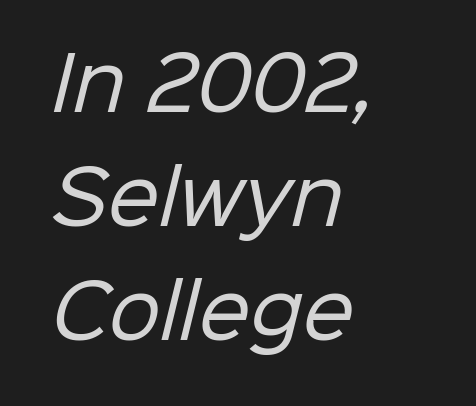
{"serif": "no", "bold": "no", "weight": "regular", "width": "normal", "stroke_contrast": "low", "x_height": "medium", "monospaced": "no", "underline": "no", "align": "left", "line_spacing": "normal", "line_spacing_ratio": 1.56, "letter_spacing": "normal", "letter_spacing_em": 0.0, "glyph_px": 73}
